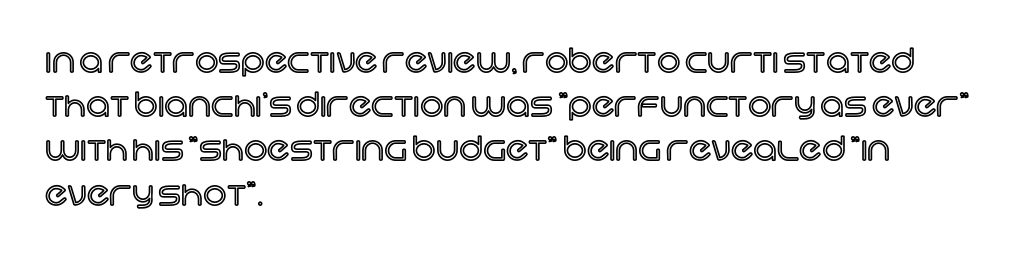
Q: Is the text italic (slanted)? A: No, it is upright.
Q: Is the text underlined? A: No.
Q: How is the paragraph aligned? A: Left-aligned.
Q: Is the spacing between letters normal or unusually wide? A: Normal.
Q: Is the spacing between lines tight, normal or loose? A: Normal.
Q: Width (condensed, normal, or wide)? A: Normal.
Q: x-height? A: Large.
Q: Monospaced? A: No.
